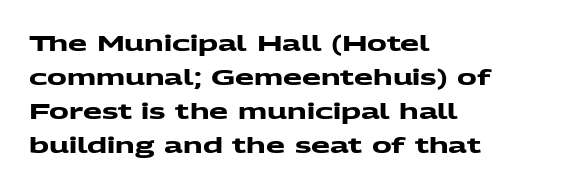
Q: Is the text bold? A: Yes.
Q: Is the text underlined? A: No.
Q: How is the paragraph aligned? A: Left-aligned.
Q: Is the spacing between letters normal or unusually wide? A: Normal.
Q: Is the spacing between lines tight, normal or loose? A: Normal.
